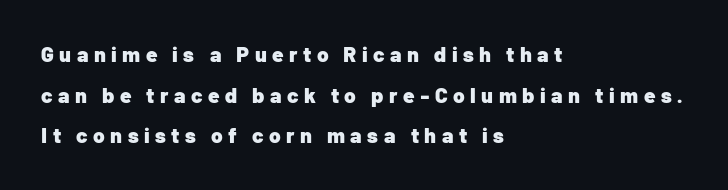
{"italic": "no", "bold": "yes", "underline": "no", "align": "left", "line_spacing": "loose", "line_spacing_ratio": 1.94, "letter_spacing": "wide", "letter_spacing_em": 0.26, "glyph_px": 21}
